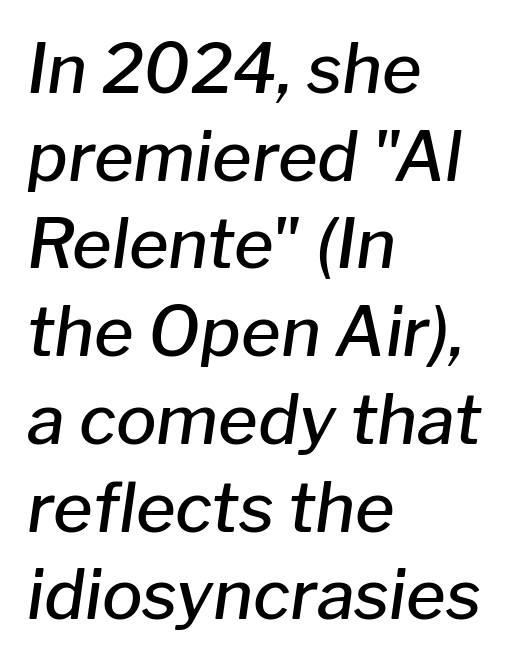
{"italic": "yes", "lean": "right", "slant_degrees": 8, "bold": "semi", "weight": "semibold", "width": "normal", "stroke_contrast": "low", "x_height": "medium", "monospaced": "no", "underline": "no", "align": "left", "line_spacing": "normal", "line_spacing_ratio": 1.29, "letter_spacing": "normal", "letter_spacing_em": 0.0, "glyph_px": 68}
